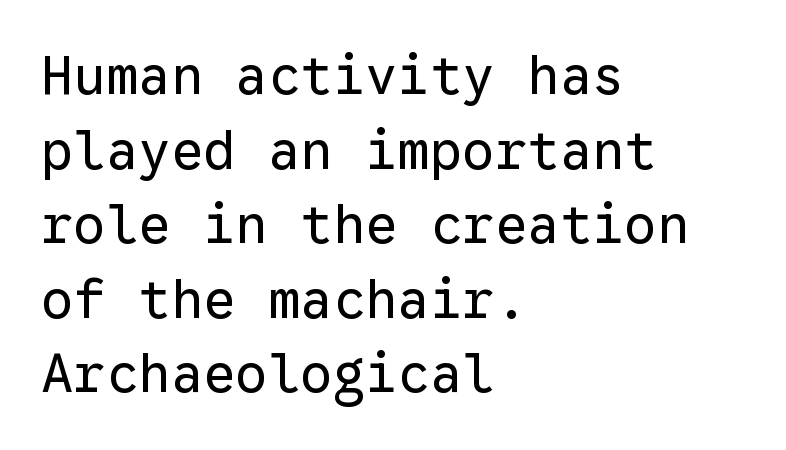
The text was rendered using a sans face with plain stroke endings. The lines are quadded left. Note the uniform advance width — an 'i' takes as much space as an 'm'. Standard letterfit; no display-style spreading of the glyphs.
